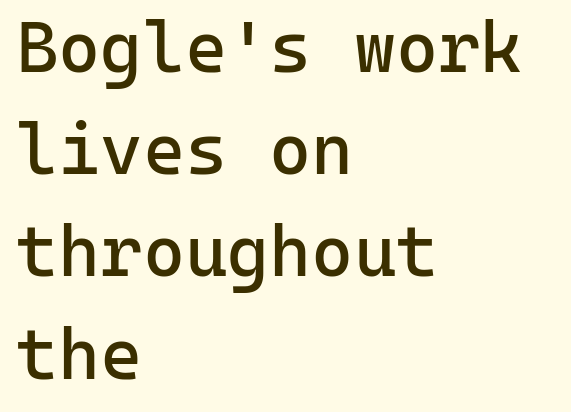
{"serif": "no", "italic": "no", "bold": "no", "weight": "regular", "width": "normal", "stroke_contrast": "low", "x_height": "medium", "monospaced": "yes", "underline": "no", "align": "left", "line_spacing": "normal", "line_spacing_ratio": 1.42, "letter_spacing": "normal", "letter_spacing_em": 0.0, "glyph_px": 72}
